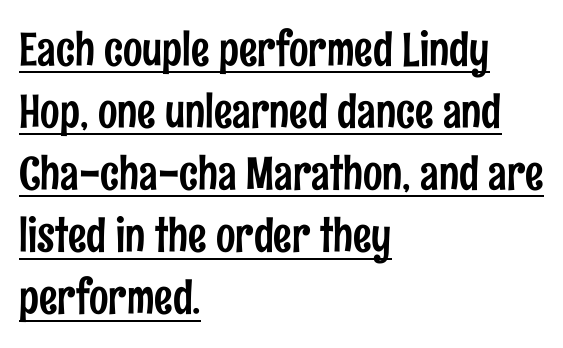
Q: Is the text italic (slanted)? A: No, it is upright.
Q: Is the typeface a serif or a sans-serif typeface? A: Sans-serif.
Q: Is the text underlined? A: Yes.
Q: How is the paragraph aligned? A: Left-aligned.
Q: Is the spacing between letters normal or unusually wide? A: Normal.
Q: Is the spacing between lines tight, normal or loose? A: Normal.
Q: Width (condensed, normal, or wide)? A: Condensed.
Q: Stroke contrast? A: Low.
Q: x-height? A: Medium.
Q: Monospaced? A: No.
